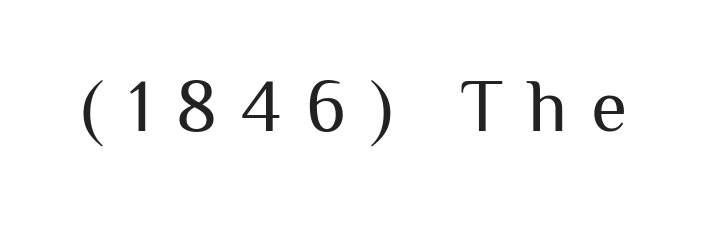
{"serif": "no", "italic": "no", "bold": "no", "weight": "regular", "width": "normal", "stroke_contrast": "medium", "x_height": "medium", "monospaced": "no", "underline": "no", "letter_spacing": "wide", "letter_spacing_em": 0.33, "glyph_px": 74}
